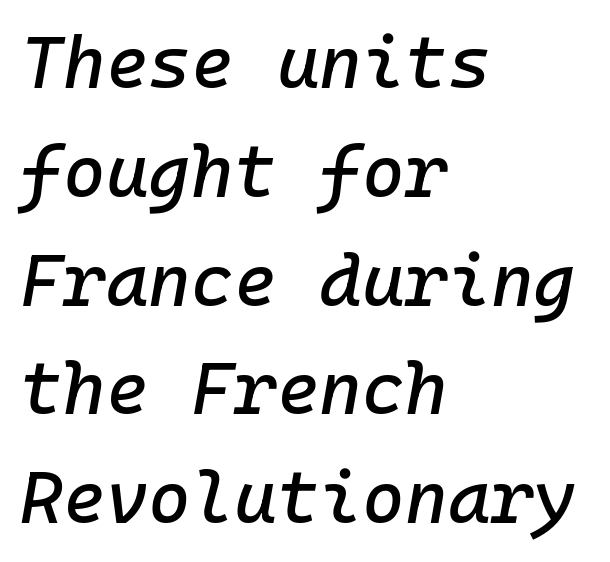
The image shows 73 px text type, italic (leaning right); set left-aligned, normal line spacing (1.49x), normal letter spacing, not underlined; low stroke contrast and a medium x-height.
